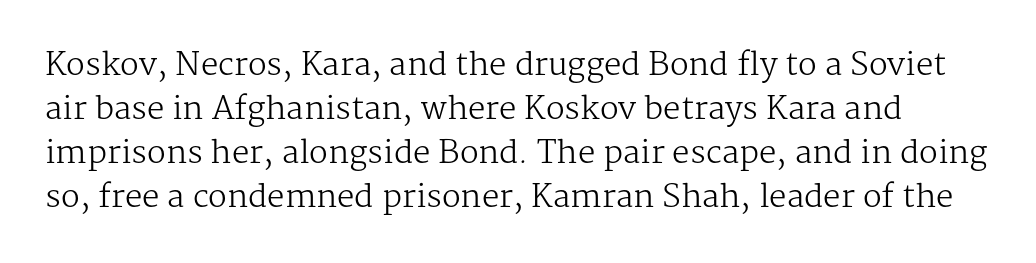
The image shows 31 px regular-weight serif type, upright; set normal line spacing (1.42x), normal letter spacing, not underlined; medium stroke contrast and a medium x-height.
